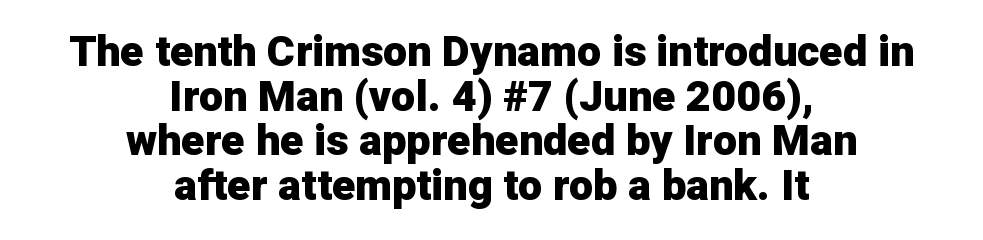
The image shows 43 px heavy sans-serif type, upright; set centered, tight line spacing (1.04x), normal letter spacing, not underlined; low stroke contrast and a medium x-height.
